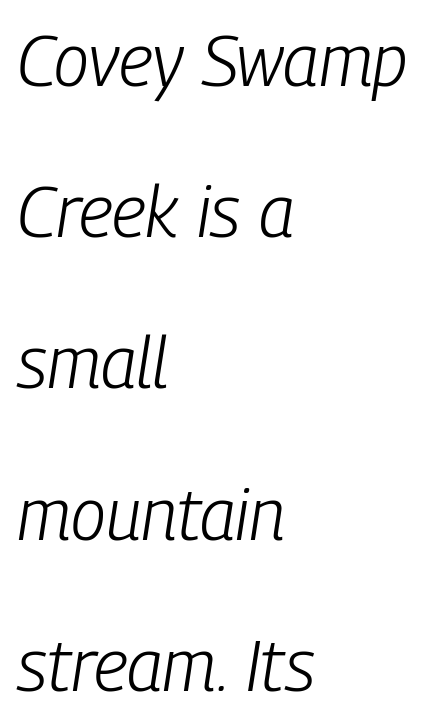
Q: Is the text bold? A: No.
Q: Is the text italic (slanted)? A: Yes, it leans right by about 9 degrees.
Q: Is the text underlined? A: No.
Q: How is the paragraph aligned? A: Left-aligned.
Q: Is the spacing between letters normal or unusually wide? A: Normal.
Q: Is the spacing between lines tight, normal or loose? A: Loose.
Q: Width (condensed, normal, or wide)? A: Condensed.
Q: Stroke contrast? A: Low.
Q: x-height? A: Medium.
Q: Monospaced? A: No.
